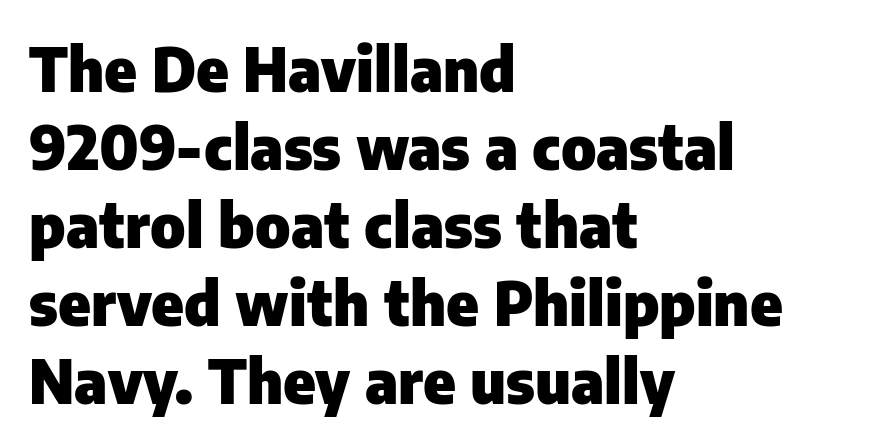
The image shows 61 px heavy sans-serif type, upright; set left-aligned, normal line spacing (1.28x), normal letter spacing, not underlined; low stroke contrast and a medium x-height.
